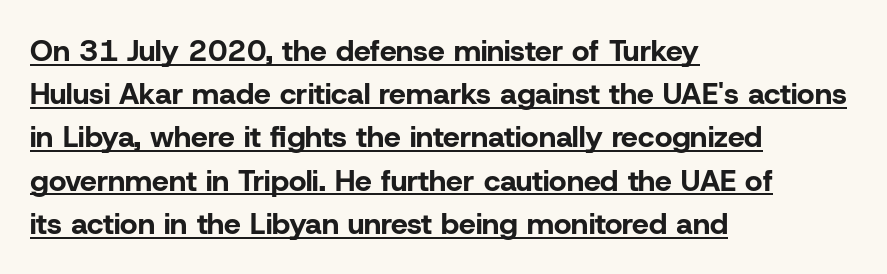
Q: Is the text bold? A: Yes.
Q: Is the text italic (slanted)? A: No, it is upright.
Q: Is the typeface a serif or a sans-serif typeface? A: Sans-serif.
Q: Is the text underlined? A: Yes.
Q: How is the paragraph aligned? A: Left-aligned.
Q: Is the spacing between letters normal or unusually wide? A: Normal.
Q: Is the spacing between lines tight, normal or loose? A: Normal.
Q: Width (condensed, normal, or wide)? A: Normal.
Q: Stroke contrast? A: Low.
Q: x-height? A: Medium.
Q: Monospaced? A: No.
